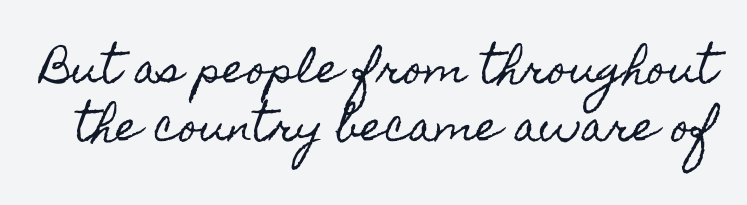
Q: Is the text italic (slanted)? A: Yes.
Q: Is the text underlined? A: No.
Q: Is the spacing between letters normal or unusually wide? A: Normal.
Q: Is the spacing between lines tight, normal or loose? A: Normal.
Q: Width (condensed, normal, or wide)? A: Condensed.
Q: x-height? A: Small.
Q: Monospaced? A: No.
